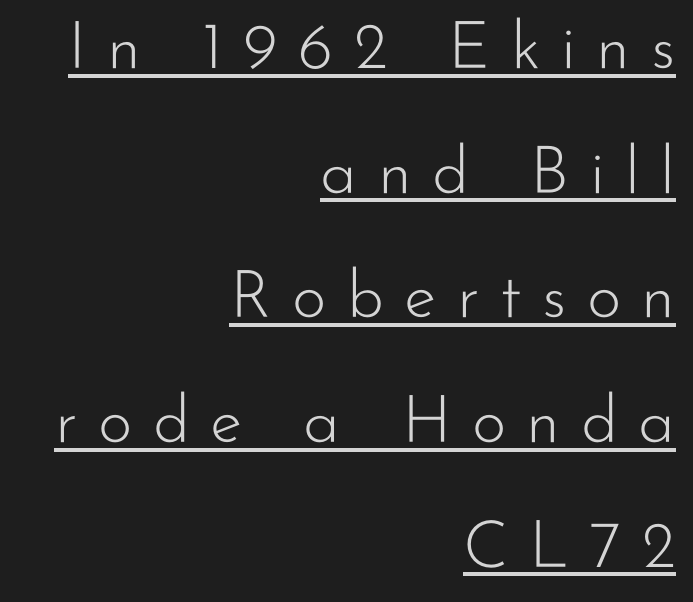
The tracking jumps out immediately: characters are airy and widely separated. This rendering employs a face without finishing strokes, i.e., a sans-serif. Weight class: somewhere from thin through regular. Typeset ragged left — the right edge is the straight one.
